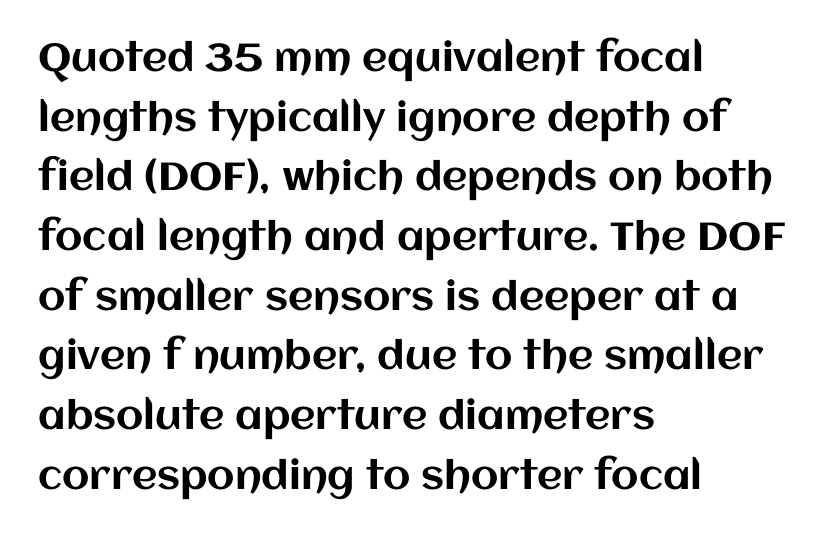
{"italic": "no", "width": "normal", "stroke_contrast": "medium", "x_height": "large", "monospaced": "no", "underline": "no", "align": "left", "line_spacing": "normal", "line_spacing_ratio": 1.53, "letter_spacing": "normal", "letter_spacing_em": 0.0, "glyph_px": 39}
